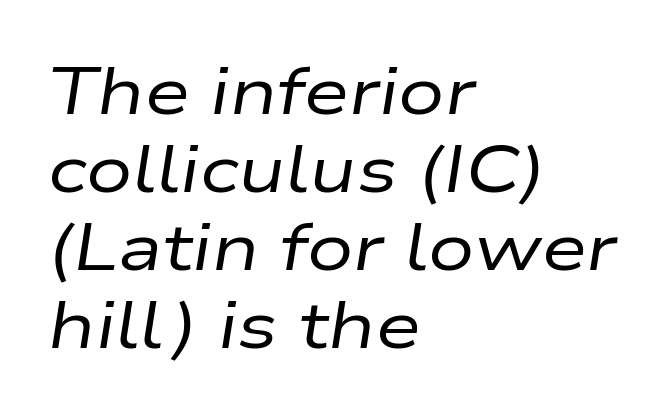
The passage shown is not bold in any degree. The lines are quadded left. Descender tails drop into unmarked territory. Would a proofreader flag this as italicized? Yes. What stands out about the letter spacing? Nothing — it is the standard amount.
